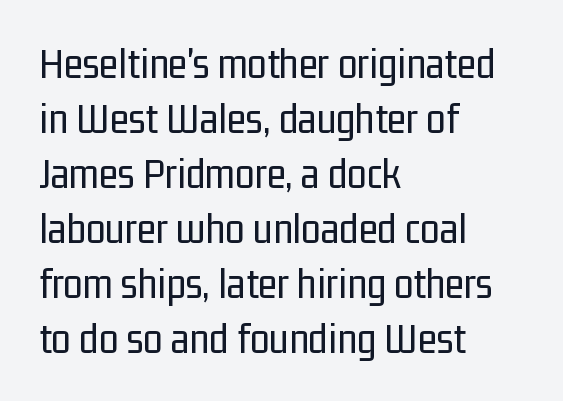
The image shows 44 px regular-weight, condensed sans-serif type, upright; set left-aligned, normal line spacing (1.25x), normal letter spacing, not underlined; low stroke contrast and a medium x-height.
